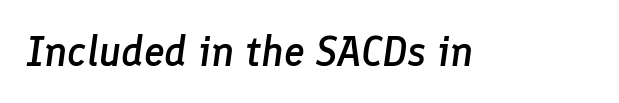
The image shows 42 px semibold type, italic (leaning right); set normal letter spacing, not underlined; low stroke contrast and a medium x-height.
